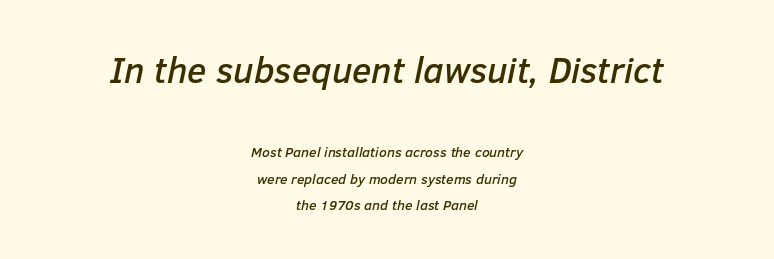
The paragraph shown floats in the horizontal middle. Do the characters align in a grid? No, the font is proportional. Would a proofreader flag this as italicized? Yes. The rendering uses a large line-height, opening up the rows.
